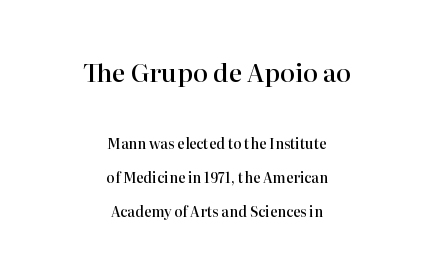
Centered paragraph, ragged on both sides. Honestly, the rows look like they've been pulled way apart. These lines carry some extra weight — a demibold, not a full bold. The letters stand straight up with perfectly vertical stems. A bare baseline throughout the passage.
